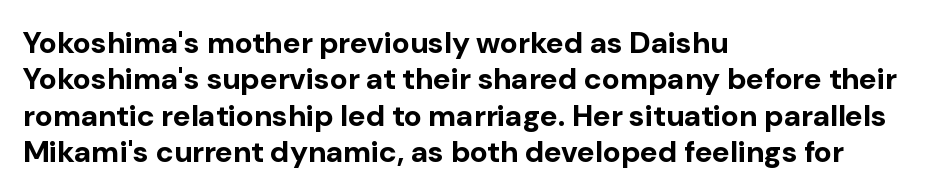
Q: Is the text bold? A: Yes.
Q: Is the text italic (slanted)? A: No, it is upright.
Q: Is the typeface a serif or a sans-serif typeface? A: Sans-serif.
Q: Is the text underlined? A: No.
Q: How is the paragraph aligned? A: Left-aligned.
Q: Is the spacing between letters normal or unusually wide? A: Normal.
Q: Width (condensed, normal, or wide)? A: Normal.
Q: Stroke contrast? A: Low.
Q: x-height? A: Medium.
Q: Monospaced? A: No.
